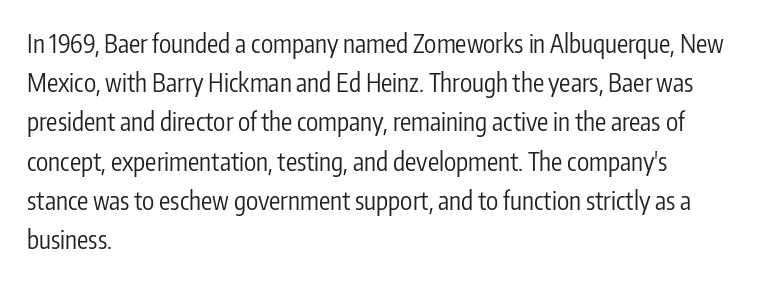
Is this a heavy cut? Hardly; it is regular or lighter. In CSS terms this would be text-align: left. Words appear dense and cohesive because spacing is normal. The gap between lines stays unmarked. Reading down the column, the eye jumps a familiar distance to each next line. This is roman type, the default non-slanted kind.
